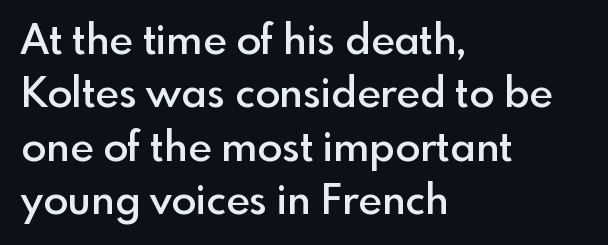
Anything drawn beneath the words? Only blank space. Varying glyph widths throughout — classic text-font behaviour. Regular leading. Classification — sans serif.
